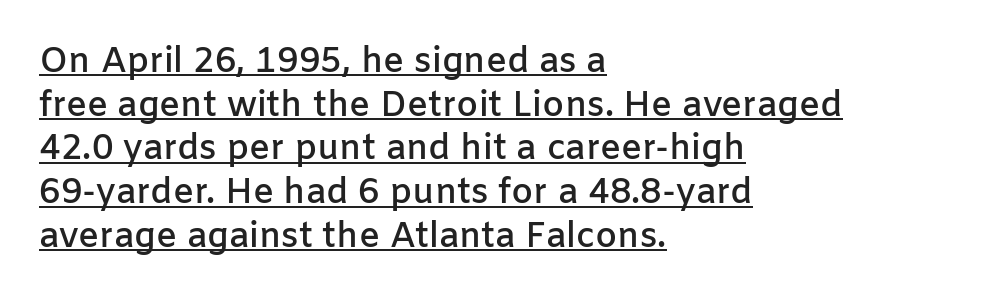
{"serif": "no", "italic": "no", "bold": "semi", "weight": "semibold", "width": "normal", "stroke_contrast": "low", "x_height": "medium", "monospaced": "no", "underline": "yes", "align": "left", "line_spacing": "normal", "line_spacing_ratio": 1.25, "letter_spacing": "normal", "letter_spacing_em": 0.0, "glyph_px": 35}
